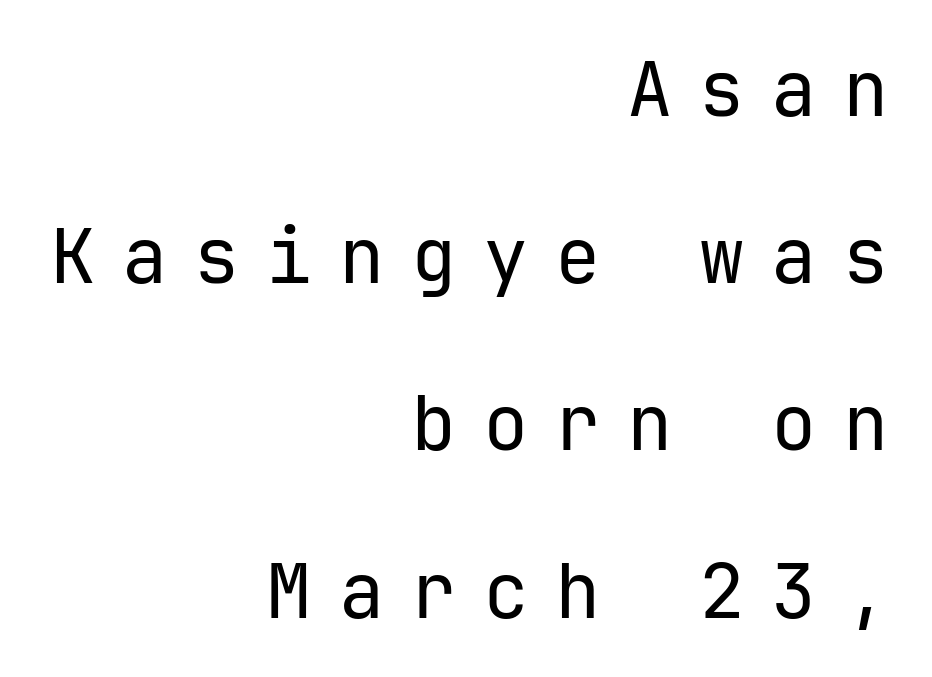
{"serif": "no", "italic": "no", "bold": "no", "weight": "regular", "width": "normal", "stroke_contrast": "low", "x_height": "medium", "underline": "no", "align": "right", "line_spacing": "loose", "line_spacing_ratio": 2.2, "letter_spacing": "wide", "letter_spacing_em": 0.35, "glyph_px": 76}
